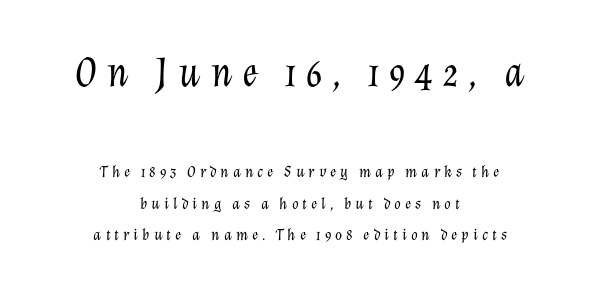
{"italic": "yes", "lean": "right", "slant_degrees": 12, "bold": "no", "weight": "light", "width": "normal", "stroke_contrast": "low", "x_height": "medium", "monospaced": "no", "underline": "no", "align": "center", "line_spacing_ratio": 1.87, "letter_spacing": "wide", "letter_spacing_em": 0.23, "larger_block": "first", "size_ratio": 2.53, "glyph_px": 43}
